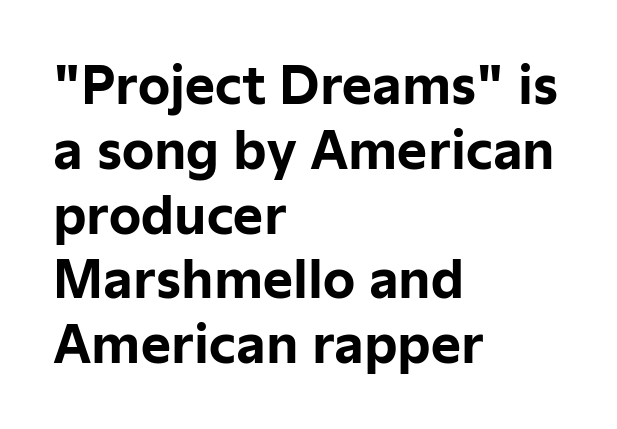
Q: Is the text bold? A: Yes.
Q: Is the text italic (slanted)? A: No, it is upright.
Q: Is the typeface a serif or a sans-serif typeface? A: Sans-serif.
Q: Is the text underlined? A: No.
Q: How is the paragraph aligned? A: Left-aligned.
Q: Is the spacing between letters normal or unusually wide? A: Normal.
Q: Is the spacing between lines tight, normal or loose? A: Normal.
Q: Width (condensed, normal, or wide)? A: Normal.
Q: Stroke contrast? A: Low.
Q: x-height? A: Medium.
Q: Monospaced? A: No.
